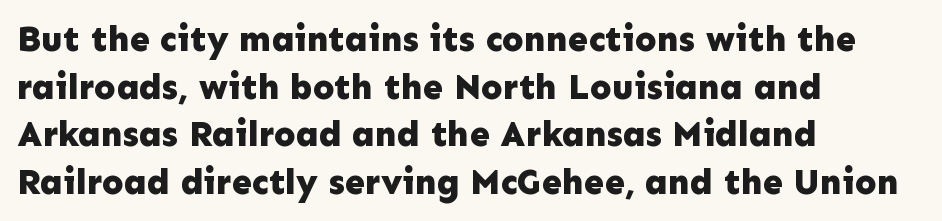
Q: Is the text bold? A: Yes.
Q: Is the text italic (slanted)? A: No, it is upright.
Q: Is the typeface a serif or a sans-serif typeface? A: Sans-serif.
Q: Is the text underlined? A: No.
Q: How is the paragraph aligned? A: Left-aligned.
Q: Is the spacing between letters normal or unusually wide? A: Normal.
Q: Is the spacing between lines tight, normal or loose? A: Normal.
Q: Width (condensed, normal, or wide)? A: Normal.
Q: Stroke contrast? A: Low.
Q: x-height? A: Medium.
Q: Monospaced? A: No.
